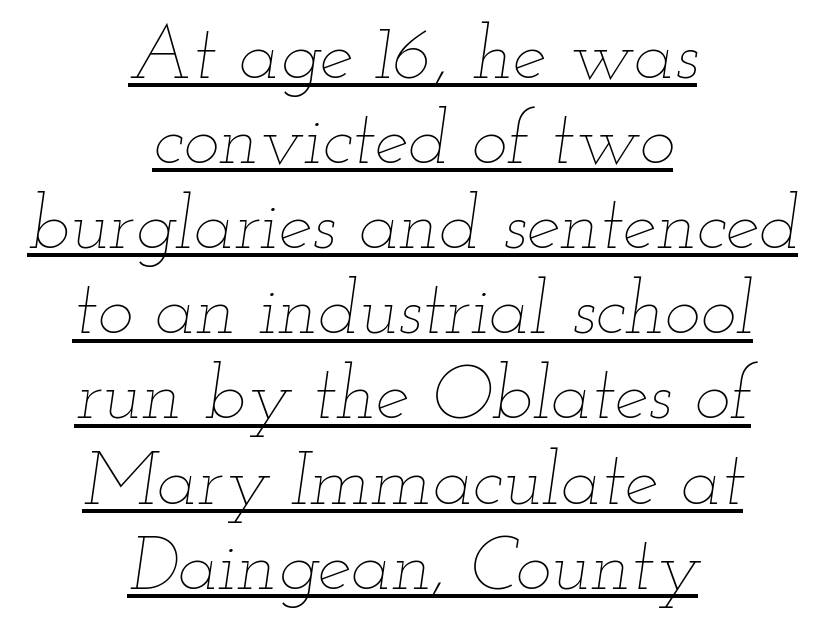
The image shows 76 px thin, wide type, italic (leaning right); set centered, tight line spacing (1.12x), normal letter spacing, underlined; low stroke contrast and a small x-height.
